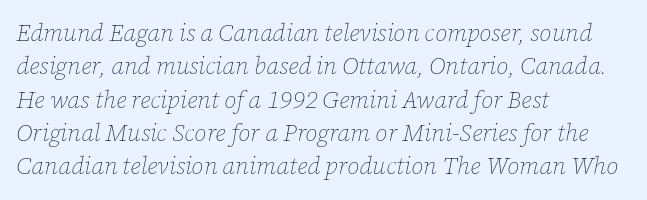
Q: Is the text bold? A: No.
Q: Is the text italic (slanted)? A: Yes, it leans right by about 12 degrees.
Q: Is the text underlined? A: No.
Q: How is the paragraph aligned? A: Left-aligned.
Q: Is the spacing between letters normal or unusually wide? A: Normal.
Q: Is the spacing between lines tight, normal or loose? A: Normal.
